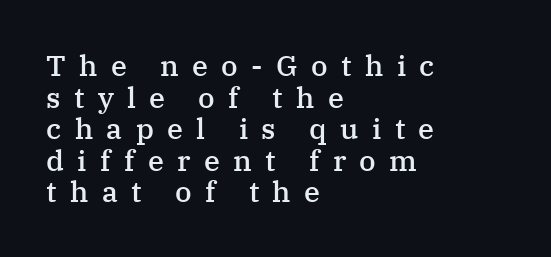
Q: Is the text bold? A: Semi-bold.
Q: Is the text italic (slanted)? A: No, it is upright.
Q: Is the typeface a serif or a sans-serif typeface? A: Serif.
Q: Is the text underlined? A: No.
Q: How is the paragraph aligned? A: Left-aligned.
Q: Is the spacing between letters normal or unusually wide? A: Unusually wide.
Q: Is the spacing between lines tight, normal or loose? A: Tight.
Q: Width (condensed, normal, or wide)? A: Normal.
Q: Stroke contrast? A: Medium.
Q: x-height? A: Medium.
Q: Monospaced? A: No.
